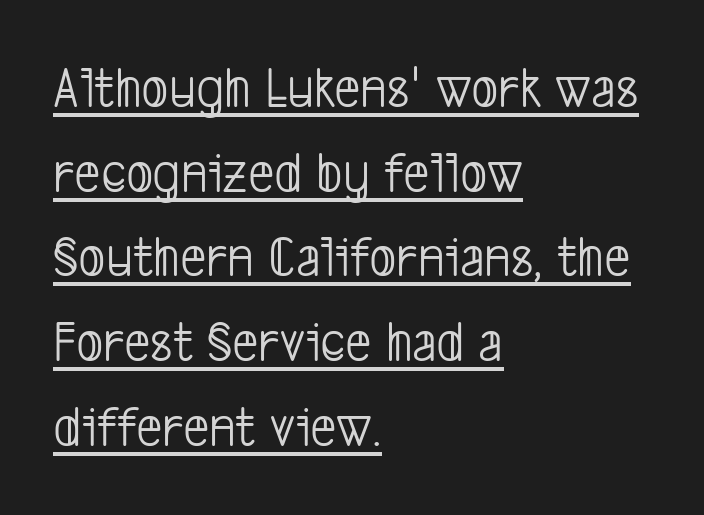
Q: Is the text bold? A: No.
Q: Is the typeface a serif or a sans-serif typeface? A: Sans-serif.
Q: Is the text underlined? A: Yes.
Q: How is the paragraph aligned? A: Left-aligned.
Q: Is the spacing between letters normal or unusually wide? A: Normal.
Q: Is the spacing between lines tight, normal or loose? A: Normal.
Q: Width (condensed, normal, or wide)? A: Condensed.
Q: Stroke contrast? A: Low.
Q: x-height? A: Medium.
Q: Monospaced? A: No.
